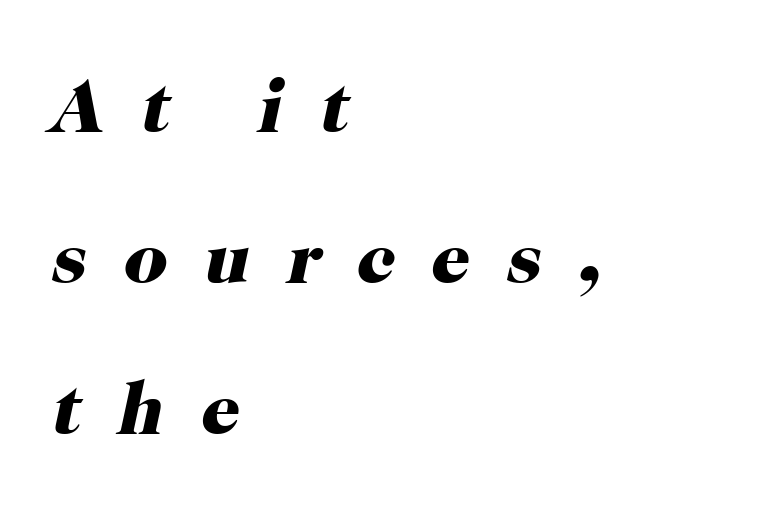
{"serif": "yes", "italic": "yes", "lean": "right", "slant_degrees": 12, "bold": "yes", "weight": "heavy", "width": "normal", "stroke_contrast": "high", "x_height": "medium", "monospaced": "no", "underline": "no", "align": "left", "line_spacing": "loose", "line_spacing_ratio": 1.99, "letter_spacing": "wide", "letter_spacing_em": 0.48, "glyph_px": 76}
